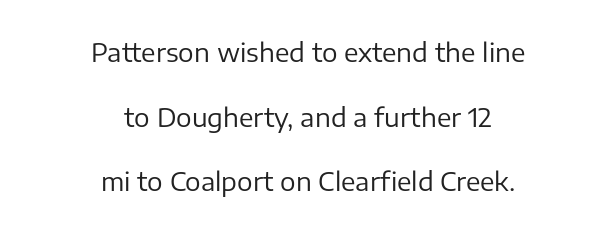
Q: Is the text bold? A: No.
Q: Is the text italic (slanted)? A: No, it is upright.
Q: Is the text underlined? A: No.
Q: How is the paragraph aligned? A: Centered.
Q: Is the spacing between letters normal or unusually wide? A: Normal.
Q: Is the spacing between lines tight, normal or loose? A: Loose.
